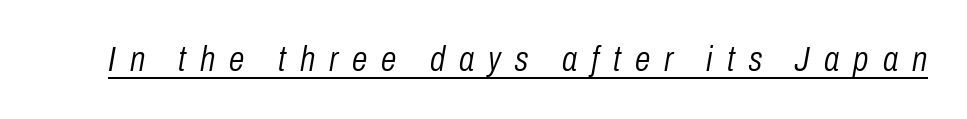
Q: Is the text bold? A: No.
Q: Is the text italic (slanted)? A: Yes, it leans right by about 10 degrees.
Q: Is the text underlined? A: Yes.
Q: Is the spacing between letters normal or unusually wide? A: Unusually wide.
Q: Width (condensed, normal, or wide)? A: Condensed.
Q: Stroke contrast? A: Low.
Q: x-height? A: Medium.
Q: Monospaced? A: No.
